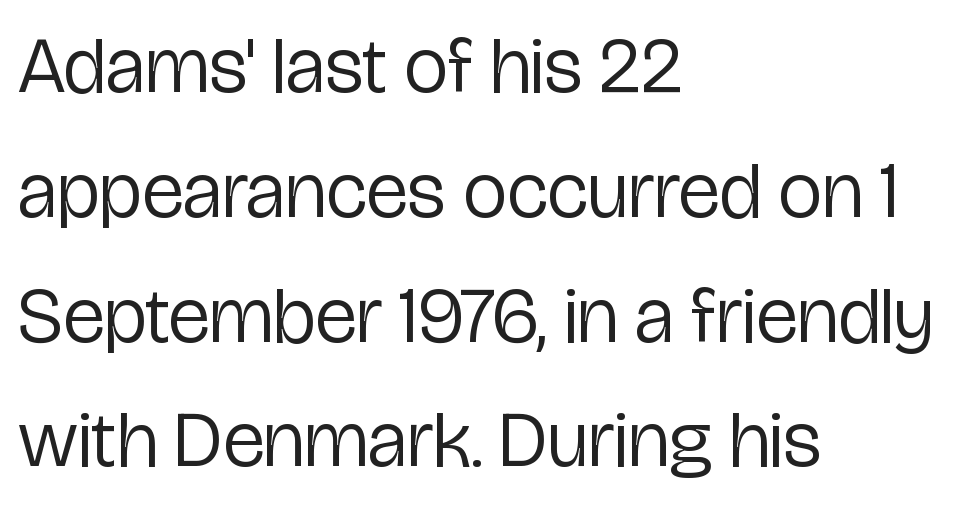
Q: Is the text bold? A: No.
Q: Is the text italic (slanted)? A: No, it is upright.
Q: Is the typeface a serif or a sans-serif typeface? A: Sans-serif.
Q: Is the text underlined? A: No.
Q: How is the paragraph aligned? A: Left-aligned.
Q: Is the spacing between letters normal or unusually wide? A: Normal.
Q: Is the spacing between lines tight, normal or loose? A: Normal.
Q: Width (condensed, normal, or wide)? A: Condensed.
Q: Stroke contrast? A: Low.
Q: x-height? A: Medium.
Q: Monospaced? A: No.
